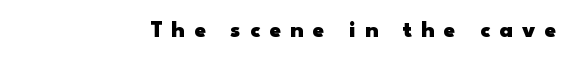
{"italic": "no", "bold": "yes", "underline": "no", "letter_spacing": "wide", "letter_spacing_em": 0.4, "glyph_px": 23}
